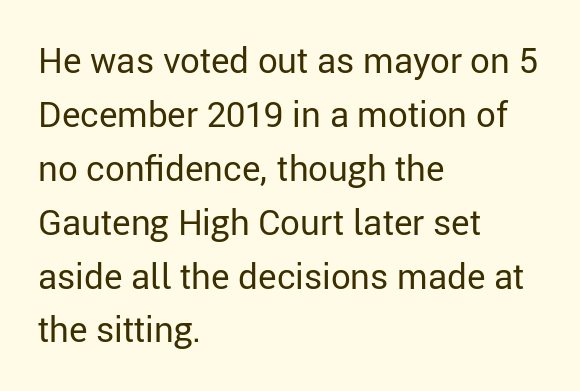
The image shows 35 px regular-weight sans-serif type, upright; set left-aligned, normal line spacing (1.54x), normal letter spacing, not underlined; low stroke contrast and a medium x-height.
